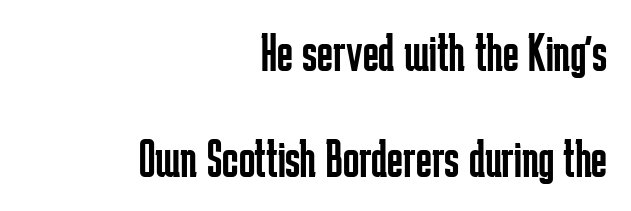
The strokes carry an ordinary text weight at most. In terms of posture, this sample is upright. Regarding leading, the lines here are spaced well apart. The baseline area is clear. Is this a fixed-width face? No — the glyphs have proportional, varying widths. Font category for this specimen: sans-serif.
